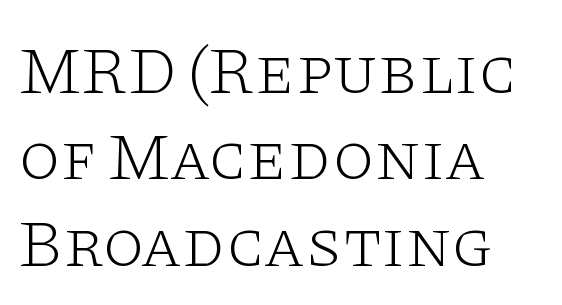
{"serif": "yes", "italic": "no", "bold": "no", "weight": "light", "width": "wide", "stroke_contrast": "low", "x_height": "large", "monospaced": "no", "underline": "no", "align": "left", "line_spacing": "normal", "line_spacing_ratio": 1.29, "letter_spacing": "normal", "letter_spacing_em": 0.0, "glyph_px": 67}
